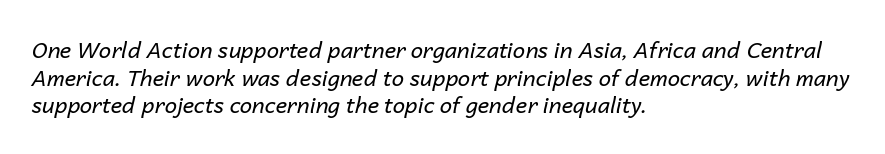
Q: Is the text bold? A: No.
Q: Is the text italic (slanted)? A: Yes, it leans right by about 14 degrees.
Q: Is the text underlined? A: No.
Q: How is the paragraph aligned? A: Left-aligned.
Q: Is the spacing between letters normal or unusually wide? A: Normal.
Q: Is the spacing between lines tight, normal or loose? A: Normal.
